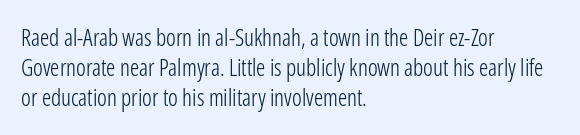
The image shows 23 px text type, upright; set left-aligned, normal line spacing (1.31x), normal letter spacing, not underlined.
